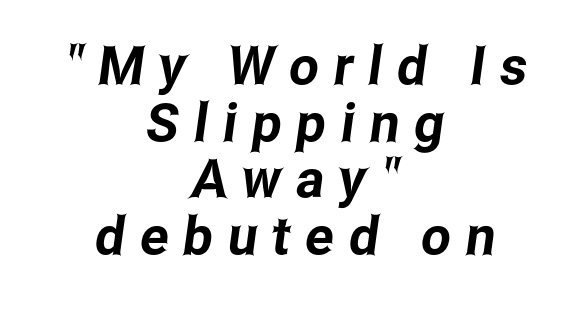
No word sits above an underline. The compositor balanced each line on the midline. Inter-character spacing is expanded well beyond the font's built-in metrics. The typeface chosen for these lines omits serifs.
